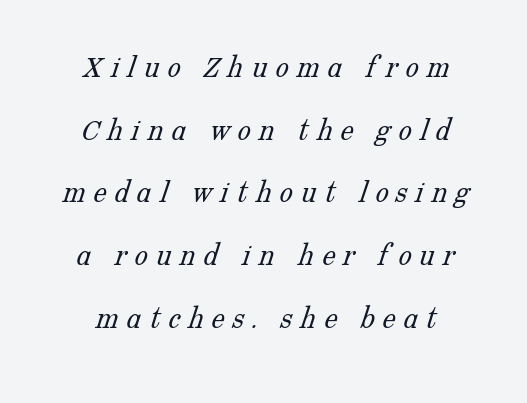
Q: Is the text bold? A: No.
Q: Is the typeface a serif or a sans-serif typeface? A: Serif.
Q: Is the text underlined? A: No.
Q: Is the spacing between letters normal or unusually wide? A: Unusually wide.
Q: Is the spacing between lines tight, normal or loose? A: Loose.
Q: Width (condensed, normal, or wide)? A: Normal.
Q: Stroke contrast? A: Low.
Q: x-height? A: Medium.
Q: Monospaced? A: No.
